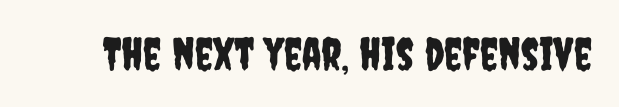
Q: Is the text italic (slanted)? A: No, it is upright.
Q: Is the typeface a serif or a sans-serif typeface? A: Sans-serif.
Q: Is the text underlined? A: No.
Q: Is the spacing between letters normal or unusually wide? A: Normal.
Q: Width (condensed, normal, or wide)? A: Condensed.
Q: Stroke contrast? A: Low.
Q: x-height? A: Large.
Q: Monospaced? A: No.
